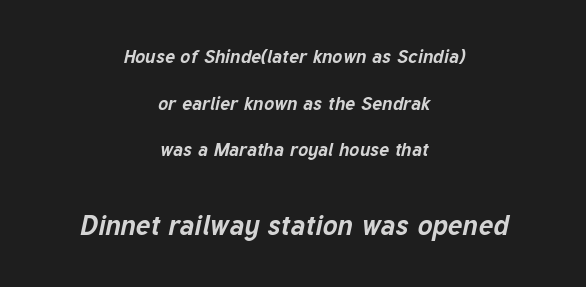
{"italic": "yes", "lean": "right", "slant_degrees": 12, "bold": "yes", "weight": "bold", "width": "normal", "stroke_contrast": "low", "x_height": "medium", "monospaced": "no", "underline": "no", "align": "center", "line_spacing": "loose", "line_spacing_ratio": 2.45, "letter_spacing": "normal", "letter_spacing_em": 0.0, "larger_block": "second", "size_ratio": 1.47, "glyph_px": 28}
